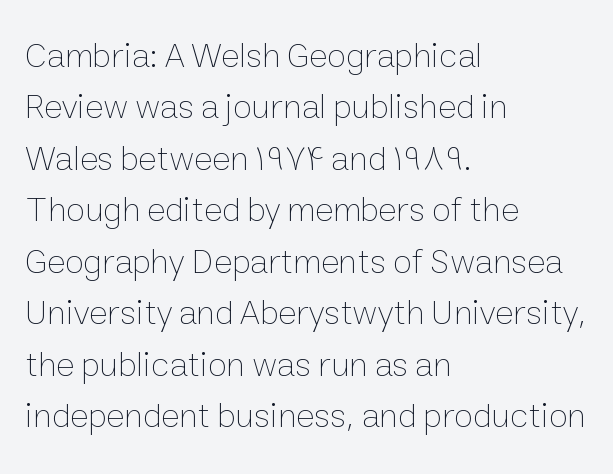
The image shows 35 px thin type, upright; set left-aligned, normal line spacing (1.47x), normal letter spacing, not underlined; low stroke contrast and a medium x-height.
